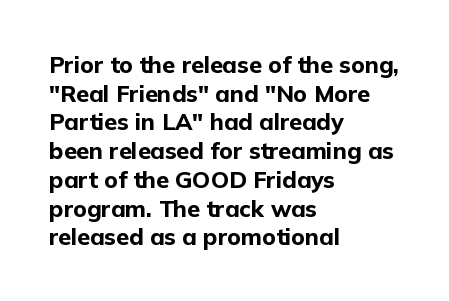
In CSS terms this would be text-align: left. On the weight axis this lands at bold, roughly 700. No word sits above an underline. Regarding leading, the lines here are spaced in the standard way. Quick note: not italic, upright. Glyph-to-glyph distance matches everyday printed text.
